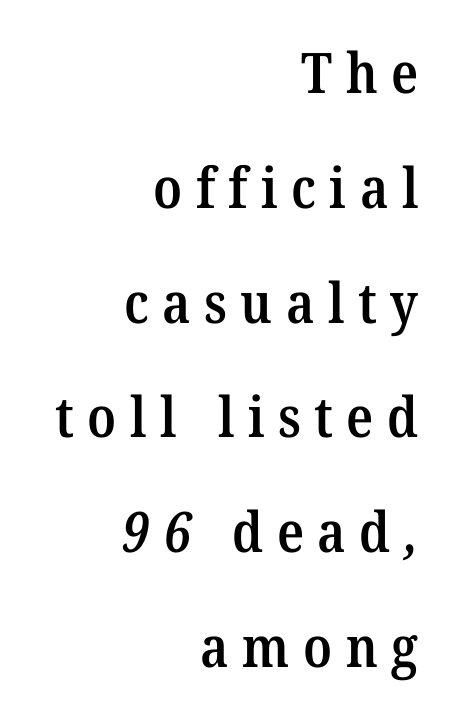
Q: Is the text bold? A: Semi-bold.
Q: Is the typeface a serif or a sans-serif typeface? A: Serif.
Q: Is the text underlined? A: No.
Q: How is the paragraph aligned? A: Right-aligned.
Q: Is the spacing between letters normal or unusually wide? A: Unusually wide.
Q: Is the spacing between lines tight, normal or loose? A: Loose.
Q: Width (condensed, normal, or wide)? A: Normal.
Q: Stroke contrast? A: Medium.
Q: x-height? A: Medium.
Q: Monospaced? A: No.
